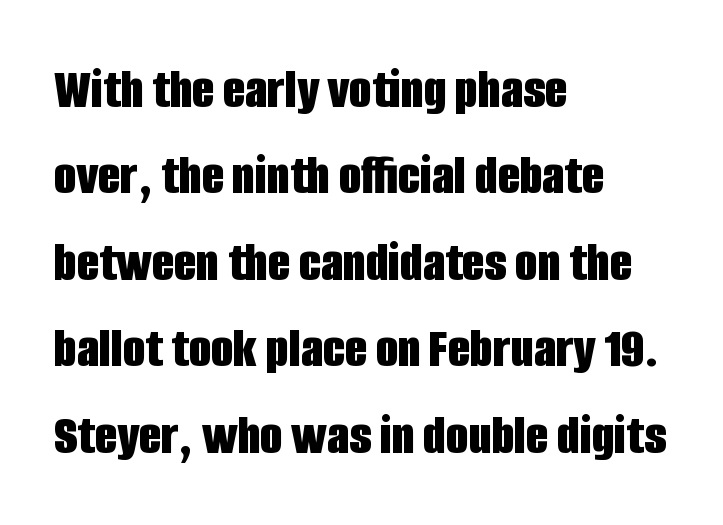
The image shows 58 px bold, condensed sans-serif type, upright; set left-aligned, normal line spacing (1.49x), normal letter spacing, not underlined; low stroke contrast and a large x-height.
